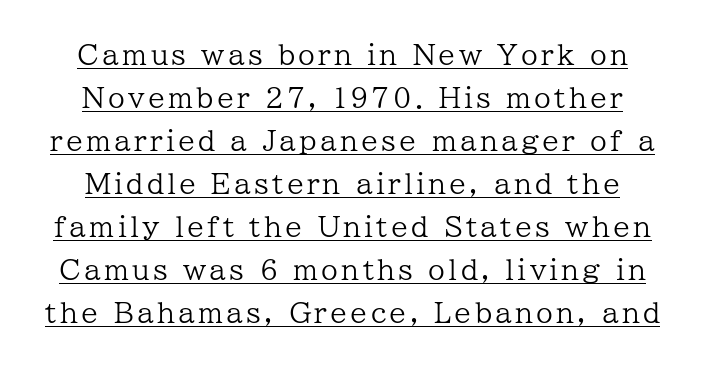
{"italic": "no", "bold": "no", "underline": "yes", "line_spacing": "normal", "line_spacing_ratio": 1.59, "glyph_px": 27}
